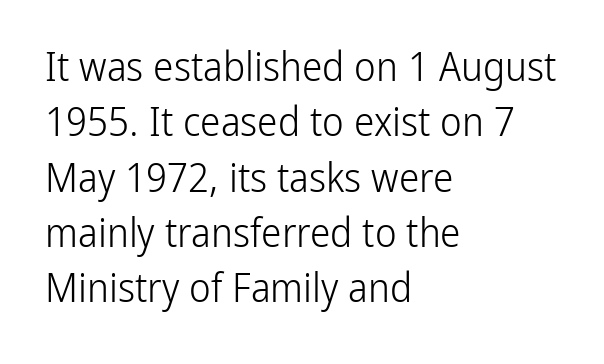
Q: Is the text bold? A: No.
Q: Is the text italic (slanted)? A: No, it is upright.
Q: Is the typeface a serif or a sans-serif typeface? A: Sans-serif.
Q: Is the text underlined? A: No.
Q: How is the paragraph aligned? A: Left-aligned.
Q: Is the spacing between letters normal or unusually wide? A: Normal.
Q: Is the spacing between lines tight, normal or loose? A: Normal.
Q: Width (condensed, normal, or wide)? A: Condensed.
Q: Stroke contrast? A: Low.
Q: x-height? A: Medium.
Q: Monospaced? A: No.
